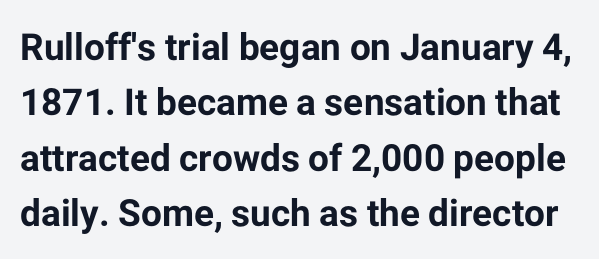
You'd pick this weight for a headline — it's a proper bold. The words here are not underlined. Check where the strokes stop: nothing finishes them off — pure sans. No extra tracking has been applied to these lines. Character widths vary here, with narrow letters taking less room than wide ones. Notice how the stems are strictly vertical — no italics here.
